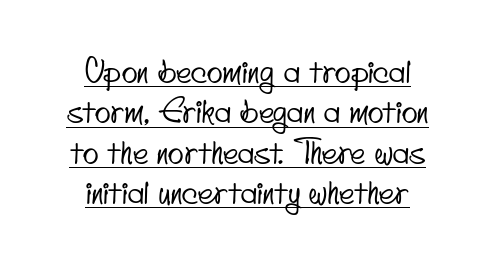
Q: Is the typeface a serif or a sans-serif typeface? A: Sans-serif.
Q: Is the text underlined? A: Yes.
Q: How is the paragraph aligned? A: Centered.
Q: Is the spacing between letters normal or unusually wide? A: Normal.
Q: Width (condensed, normal, or wide)? A: Condensed.
Q: Stroke contrast? A: Low.
Q: x-height? A: Small.
Q: Monospaced? A: No.
